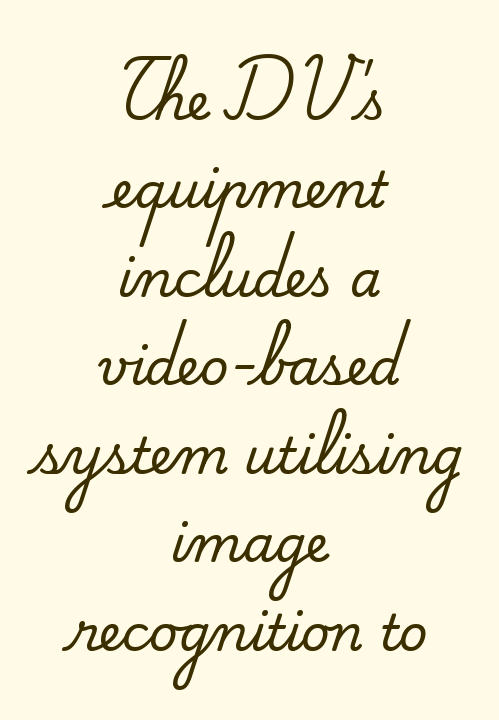
Q: Is the text italic (slanted)? A: Yes.
Q: Is the typeface a serif or a sans-serif typeface? A: Serif.
Q: Is the text underlined? A: No.
Q: How is the paragraph aligned? A: Centered.
Q: Is the spacing between letters normal or unusually wide? A: Normal.
Q: Width (condensed, normal, or wide)? A: Normal.
Q: Stroke contrast? A: Medium.
Q: x-height? A: Small.
Q: Monospaced? A: No.
